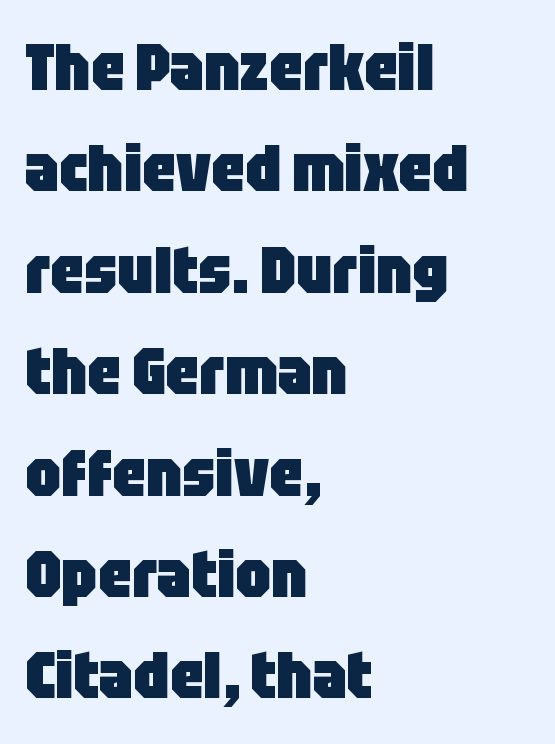
Proportional: the letters do not fall into vertical columns. All the whitespace from short lines collects on the right. The letters carry no serifs — their stems end cleanly without finishing strokes. How are the letters spaced? Ordinarily, with no added tracking. The glyphs have the mass of a bold cut. Reading down the column, the eye jumps a familiar distance to each next line.
